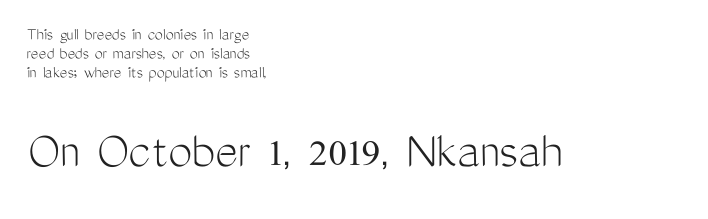
{"serif": "no", "italic": "no", "bold": "no", "weight": "light", "width": "condensed", "stroke_contrast": "medium", "x_height": "medium", "monospaced": "no", "underline": "no", "align": "left", "line_spacing": "tight", "line_spacing_ratio": 1.06, "letter_spacing": "normal", "letter_spacing_em": 0.0, "larger_block": "second", "size_ratio": 3.0, "glyph_px": 54}
